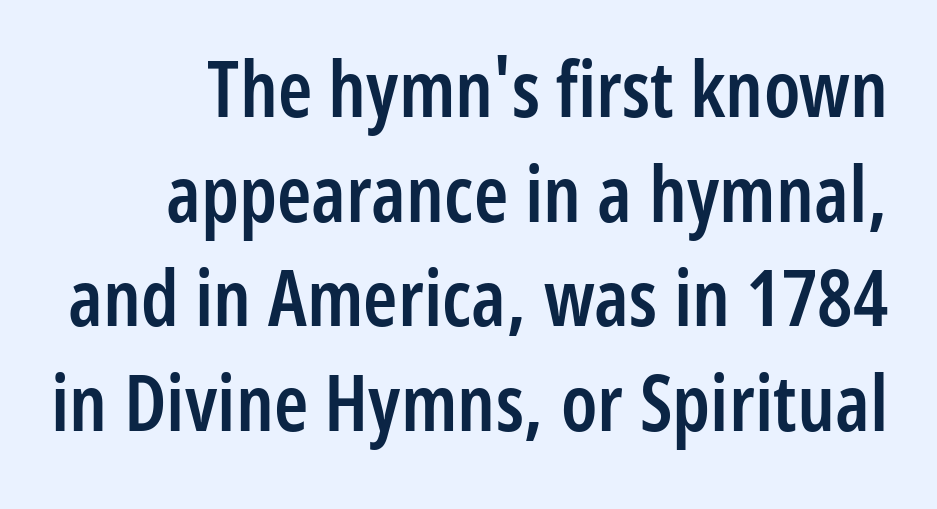
{"serif": "no", "italic": "no", "bold": "semi", "weight": "semibold", "width": "condensed", "stroke_contrast": "low", "x_height": "medium", "monospaced": "no", "underline": "no", "line_spacing": "normal", "line_spacing_ratio": 1.34, "letter_spacing": "normal", "letter_spacing_em": 0.0, "glyph_px": 78}
